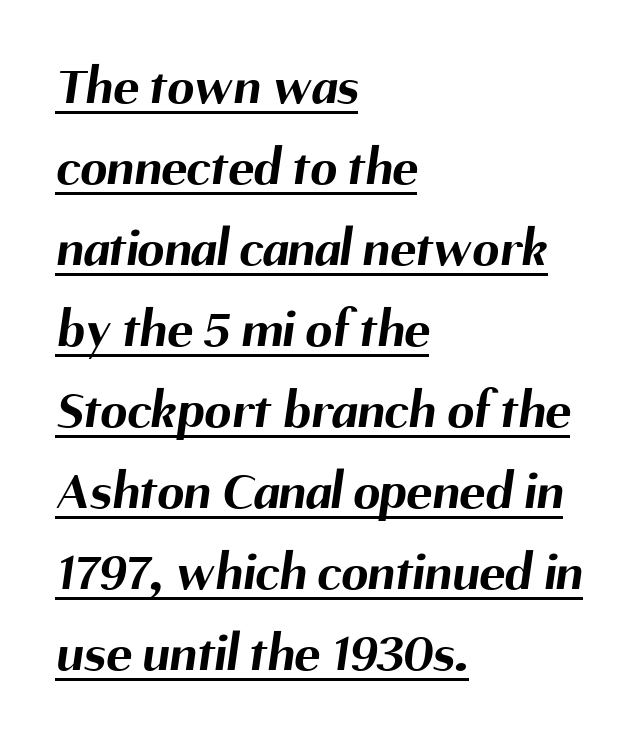
{"serif": "no", "bold": "yes", "weight": "bold", "width": "normal", "stroke_contrast": "medium", "x_height": "medium", "monospaced": "no", "underline": "yes", "align": "left", "line_spacing": "normal", "line_spacing_ratio": 1.5, "letter_spacing": "normal", "letter_spacing_em": 0.0, "glyph_px": 54}
